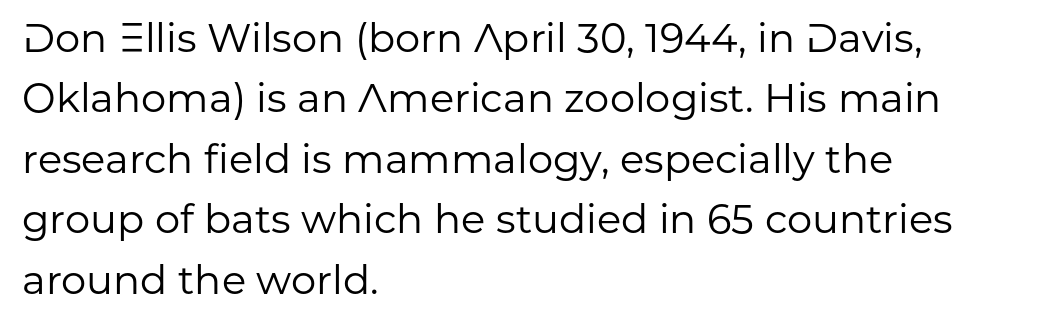
The image shows 40 px regular-weight sans-serif type, upright; set left-aligned, normal line spacing (1.51x), normal letter spacing, not underlined; low stroke contrast and a medium x-height.
